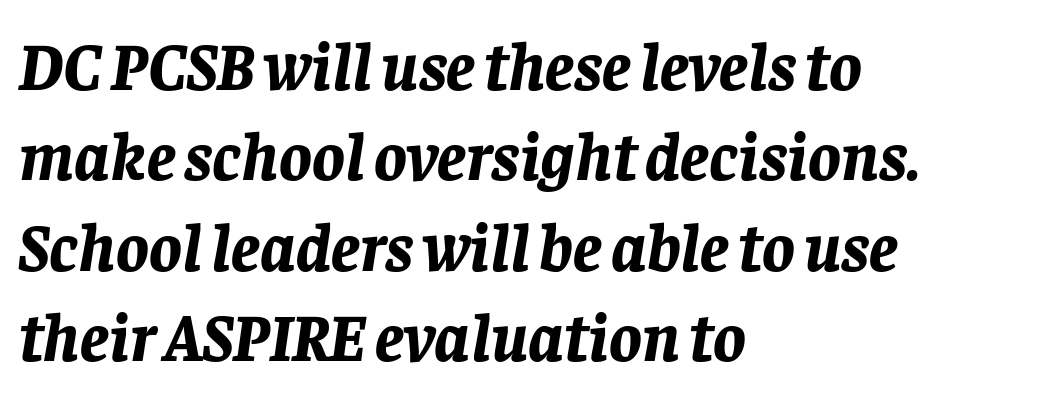
Q: Is the text bold? A: Yes.
Q: Is the text italic (slanted)? A: Yes, it leans right by about 8 degrees.
Q: Is the text underlined? A: No.
Q: How is the paragraph aligned? A: Left-aligned.
Q: Is the spacing between letters normal or unusually wide? A: Normal.
Q: Is the spacing between lines tight, normal or loose? A: Normal.
Q: Width (condensed, normal, or wide)? A: Normal.
Q: Stroke contrast? A: Low.
Q: x-height? A: Large.
Q: Monospaced? A: No.
